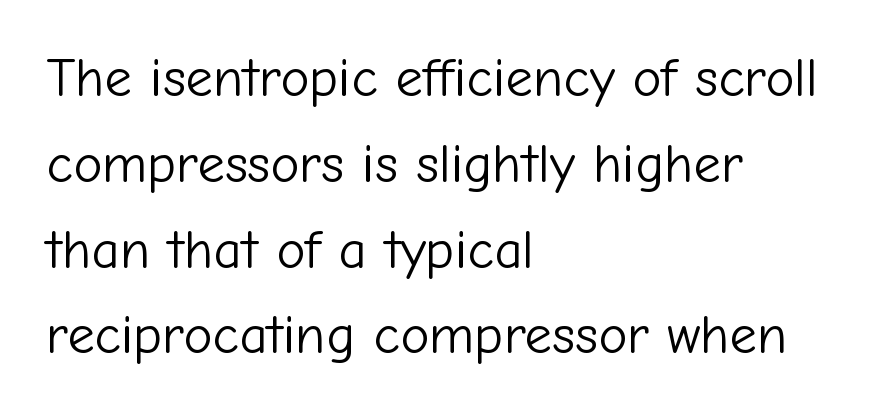
{"serif": "no", "italic": "no", "bold": "no", "weight": "light", "width": "normal", "stroke_contrast": "low", "x_height": "medium", "monospaced": "no", "underline": "no", "align": "left", "line_spacing": "normal", "line_spacing_ratio": 1.56, "letter_spacing": "normal", "letter_spacing_em": 0.0, "glyph_px": 55}
